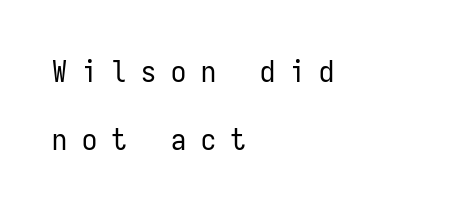
Q: Is the text bold? A: No.
Q: Is the text italic (slanted)? A: No, it is upright.
Q: Is the typeface a serif or a sans-serif typeface? A: Sans-serif.
Q: Is the text underlined? A: No.
Q: How is the paragraph aligned? A: Left-aligned.
Q: Is the spacing between letters normal or unusually wide? A: Unusually wide.
Q: Is the spacing between lines tight, normal or loose? A: Loose.
Q: Width (condensed, normal, or wide)? A: Condensed.
Q: Stroke contrast? A: Low.
Q: x-height? A: Medium.
Q: Monospaced? A: Yes.
